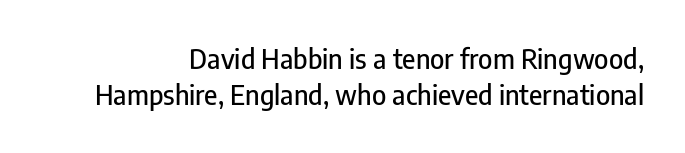
The image shows 27 px text type, upright; set normal line spacing (1.34x), normal letter spacing, not underlined.
